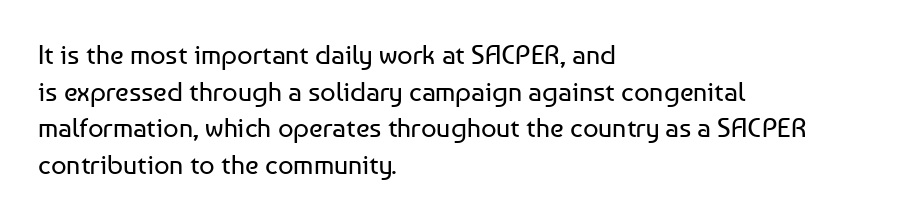
{"italic": "no", "bold": "no", "underline": "no", "align": "left", "line_spacing": "normal", "line_spacing_ratio": 1.36, "letter_spacing": "normal", "letter_spacing_em": 0.0, "glyph_px": 27}
